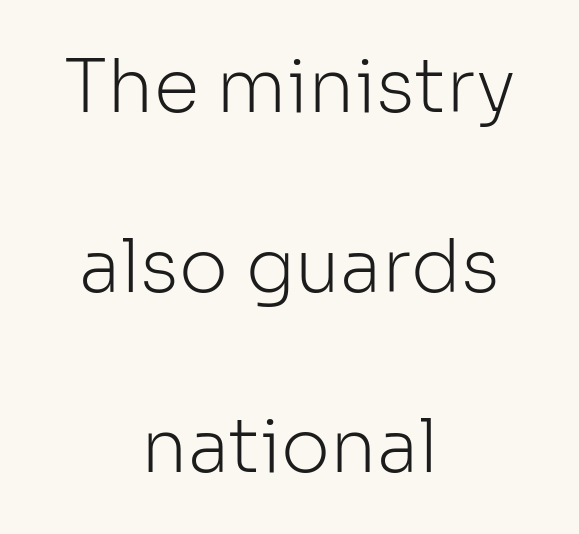
The image shows 74 px light sans-serif type, upright; set centered, loose line spacing (2.43x), normal letter spacing, not underlined; low stroke contrast and a medium x-height.
